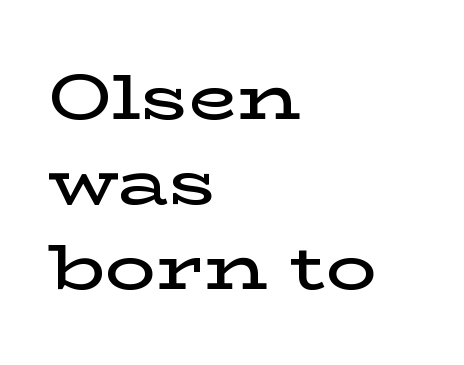
Q: Is the text bold? A: Semi-bold.
Q: Is the text italic (slanted)? A: No, it is upright.
Q: Is the typeface a serif or a sans-serif typeface? A: Serif.
Q: Is the text underlined? A: No.
Q: How is the paragraph aligned? A: Left-aligned.
Q: Is the spacing between letters normal or unusually wide? A: Normal.
Q: Is the spacing between lines tight, normal or loose? A: Normal.
Q: Width (condensed, normal, or wide)? A: Wide.
Q: Stroke contrast? A: Low.
Q: x-height? A: Medium.
Q: Monospaced? A: No.
